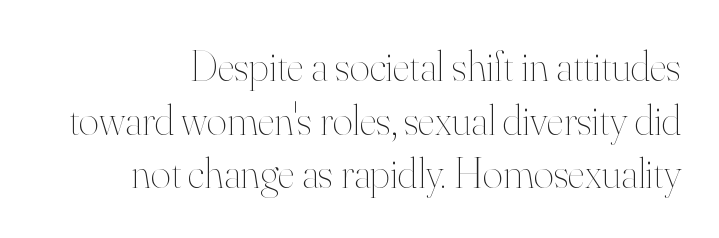
The image shows 43 px thin type, upright; set normal line spacing (1.25x), normal letter spacing, not underlined; high stroke contrast and a small x-height.
